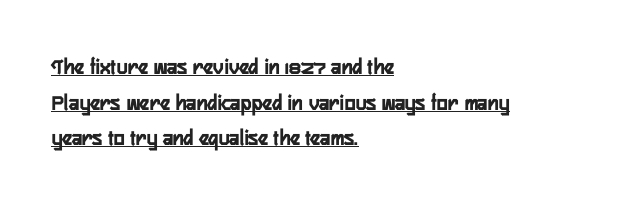
The image shows 23 px bold type, upright; set left-aligned, normal line spacing (1.55x), normal letter spacing, underlined.
